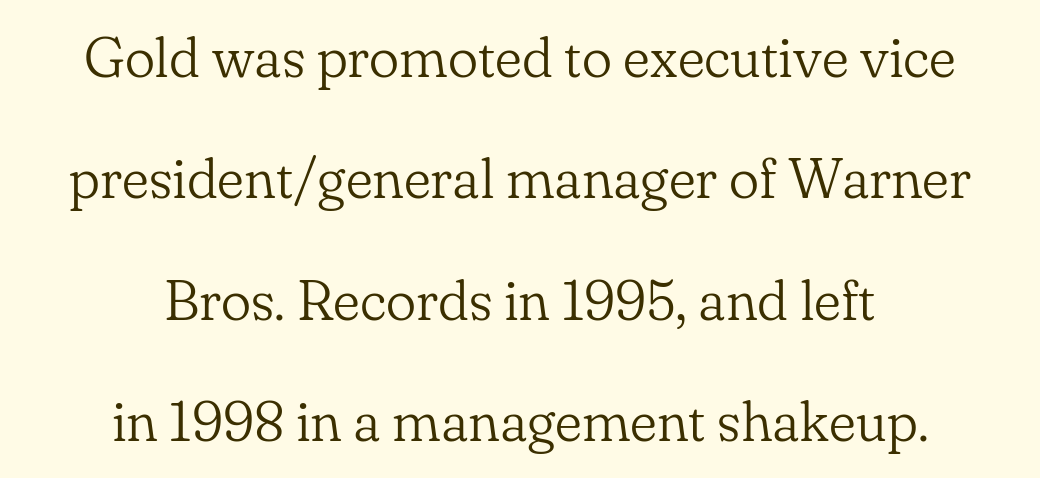
Q: Is the text bold? A: No.
Q: Is the text italic (slanted)? A: No, it is upright.
Q: Is the typeface a serif or a sans-serif typeface? A: Serif.
Q: Is the text underlined? A: No.
Q: How is the paragraph aligned? A: Centered.
Q: Is the spacing between letters normal or unusually wide? A: Normal.
Q: Is the spacing between lines tight, normal or loose? A: Loose.
Q: Width (condensed, normal, or wide)? A: Normal.
Q: Stroke contrast? A: Low.
Q: x-height? A: Small.
Q: Monospaced? A: No.
